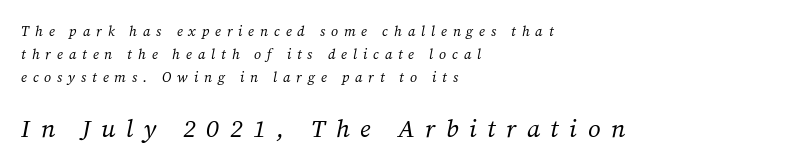
The whole block is typeset with a tilt. Block two is the big one; block one sits smaller above it. Regarding leading, the lines here are spaced in the standard way. The specimen omits any rule beneath the text block's lines. The compositor pushed each line to the left boundary. Glyph-to-glyph distance is far greater than everyday printed text.
